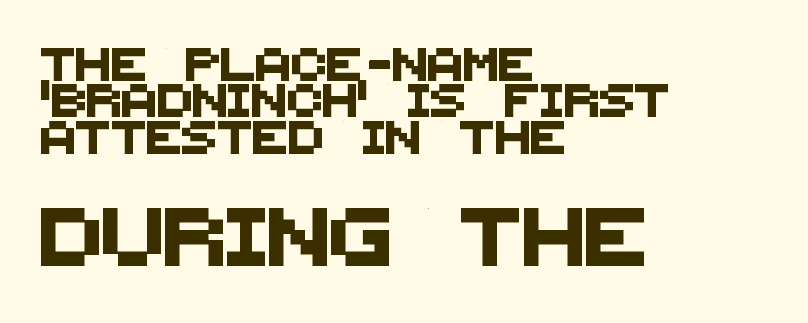
The image shows 58 px sans-serif type; set left-aligned, tight line spacing (1.1x), normal letter spacing, not underlined; the second (bottom) block is 1.76x larger; medium stroke contrast and a large x-height.
